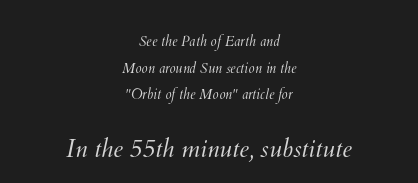
The image shows 25 px text type; set centered, loose line spacing (1.91x), normal letter spacing, not underlined; the second (bottom) block is 1.79x larger.
